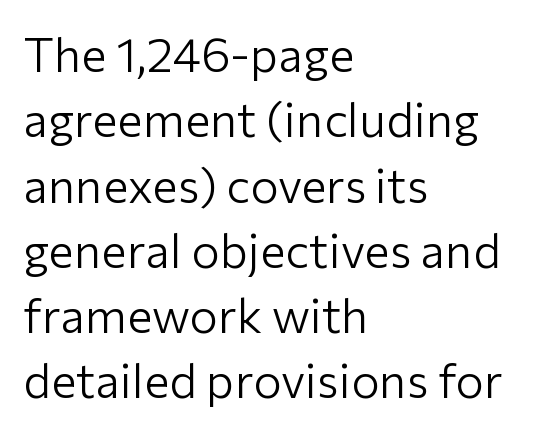
Q: Is the text bold? A: No.
Q: Is the text italic (slanted)? A: No, it is upright.
Q: Is the typeface a serif or a sans-serif typeface? A: Sans-serif.
Q: Is the text underlined? A: No.
Q: How is the paragraph aligned? A: Left-aligned.
Q: Is the spacing between letters normal or unusually wide? A: Normal.
Q: Is the spacing between lines tight, normal or loose? A: Normal.
Q: Width (condensed, normal, or wide)? A: Normal.
Q: Stroke contrast? A: Low.
Q: x-height? A: Medium.
Q: Monospaced? A: No.
